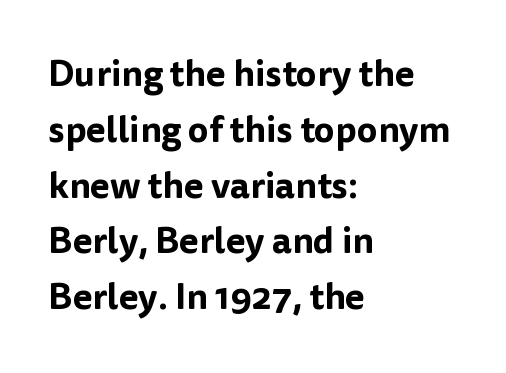
{"serif": "no", "italic": "no", "width": "normal", "stroke_contrast": "low", "x_height": "medium", "monospaced": "no", "underline": "no", "align": "left", "line_spacing": "normal", "line_spacing_ratio": 1.55, "letter_spacing": "normal", "letter_spacing_em": 0.0, "glyph_px": 36}
